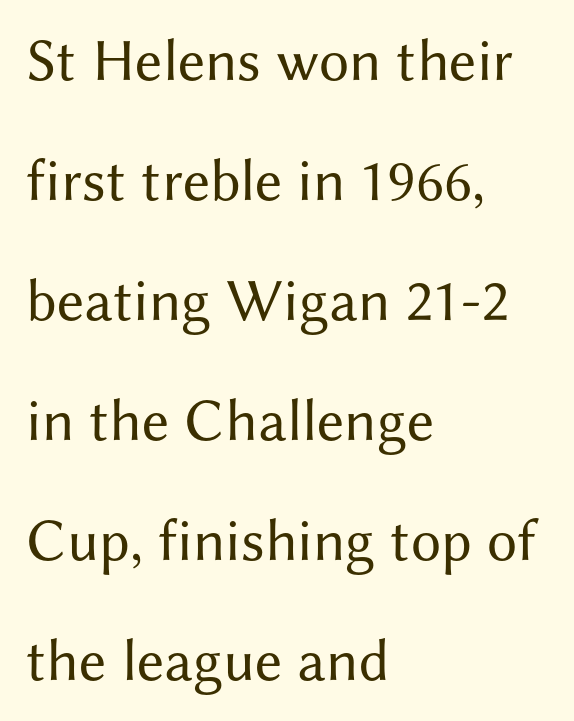
{"serif": "no", "italic": "no", "bold": "no", "weight": "regular", "width": "normal", "stroke_contrast": "medium", "x_height": "medium", "monospaced": "no", "underline": "no", "align": "left", "line_spacing": "loose", "line_spacing_ratio": 2.0, "letter_spacing": "normal", "letter_spacing_em": 0.0, "glyph_px": 60}
